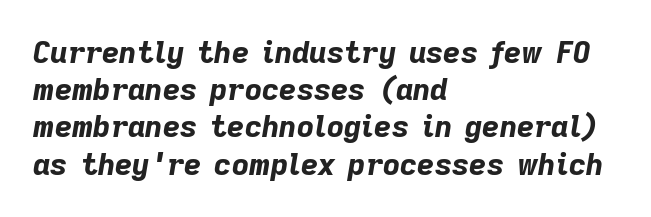
Q: Is the text bold? A: Yes.
Q: Is the text italic (slanted)? A: Yes, it leans right by about 9 degrees.
Q: Is the text underlined? A: No.
Q: How is the paragraph aligned? A: Left-aligned.
Q: Is the spacing between letters normal or unusually wide? A: Normal.
Q: Width (condensed, normal, or wide)? A: Normal.
Q: Stroke contrast? A: Low.
Q: x-height? A: Medium.
Q: Monospaced? A: No.
